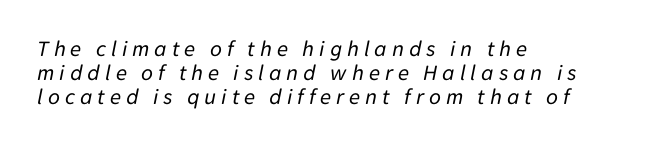
{"italic": "yes", "lean": "right", "slant_degrees": 11, "bold": "no", "underline": "no", "align": "left", "line_spacing": "tight", "line_spacing_ratio": 1.05, "letter_spacing": "wide", "letter_spacing_em": 0.21, "glyph_px": 23}
